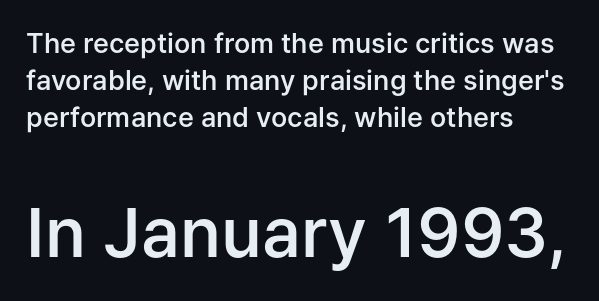
Check under the words: just untouched page. The lettering stays uniformly vertical, giving the passage a roman look. Horizontal bands of white between lines are of average thickness. Type style note: lacks serifs. If you squint, the bottom block still reads clearly — it's the larger of the two.
